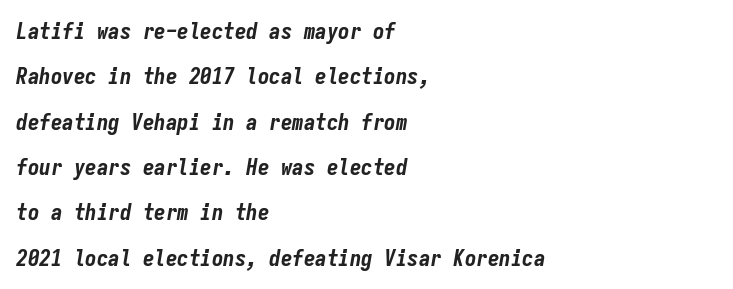
{"italic": "yes", "lean": "right", "slant_degrees": 9, "bold": "yes", "underline": "no", "align": "left", "line_spacing": "loose", "line_spacing_ratio": 1.97, "letter_spacing": "normal", "letter_spacing_em": 0.0, "glyph_px": 23}
